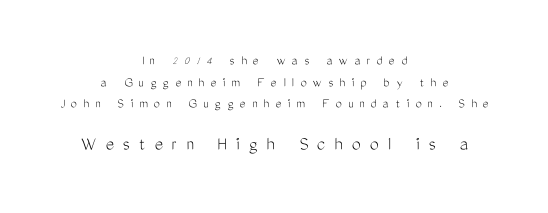
Q: Is the text bold? A: No.
Q: Is the text italic (slanted)? A: No, it is upright.
Q: Is the text underlined? A: No.
Q: How is the paragraph aligned? A: Centered.
Q: Is the spacing between letters normal or unusually wide? A: Unusually wide.
Q: Is the spacing between lines tight, normal or loose? A: Normal.
Q: Which block of text is set in a larger size, the first (top) or the second (bottom)? A: The second (bottom) one.
